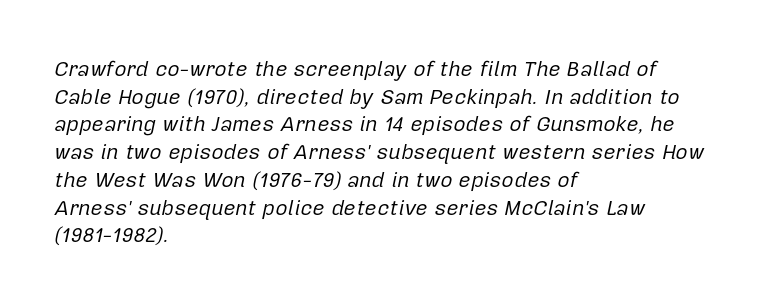
{"italic": "yes", "lean": "right", "slant_degrees": 12, "bold": "no", "underline": "no", "align": "left", "line_spacing": "normal", "line_spacing_ratio": 1.32, "letter_spacing": "normal", "letter_spacing_em": 0.0, "glyph_px": 21}
